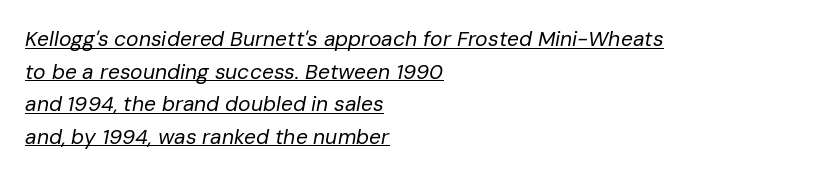
The image shows 21 px text type, italic (leaning right); set left-aligned, normal line spacing (1.55x), normal letter spacing, underlined.
